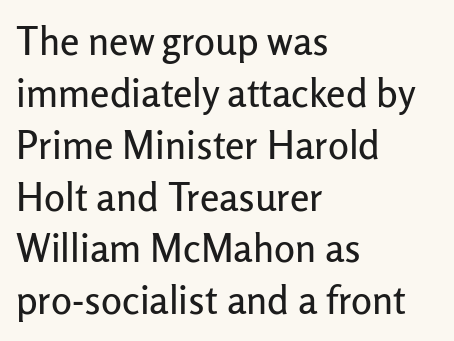
This sample uses plain, unmodified letter spacing. Each new line begins a customary step beneath the previous one. Looks like regular typesetting: each glyph gets only the width it needs. Clear beneath every line of the passage.
